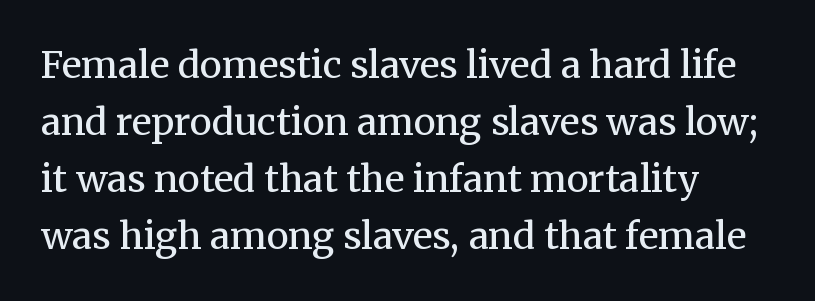
{"serif": "yes", "italic": "no", "bold": "no", "weight": "regular", "width": "normal", "stroke_contrast": "medium", "x_height": "medium", "monospaced": "no", "underline": "no", "align": "left", "line_spacing": "normal", "line_spacing_ratio": 1.54, "letter_spacing": "normal", "letter_spacing_em": 0.0, "glyph_px": 37}
